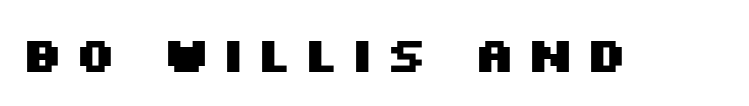
Q: Is the text bold? A: Yes.
Q: Is the text italic (slanted)? A: No, it is upright.
Q: Is the typeface a serif or a sans-serif typeface? A: Sans-serif.
Q: Is the text underlined? A: No.
Q: Is the spacing between letters normal or unusually wide? A: Unusually wide.
Q: Width (condensed, normal, or wide)? A: Wide.
Q: Stroke contrast? A: Medium.
Q: x-height? A: Large.
Q: Monospaced? A: No.
